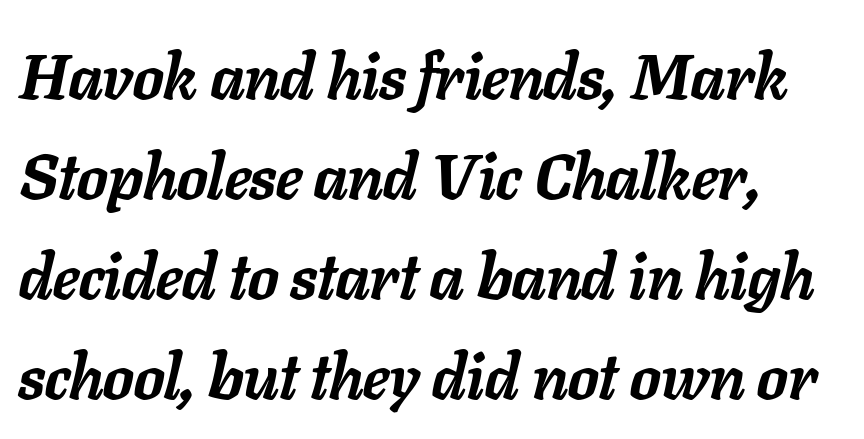
Compared with typical body copy, the letter spacing here is the same. Compared with a centered layout, this one pins lines to the left instead. Spacing verdict: proportional, widths tailored to each character. The baseline area is clear. Quick note: interline space is typical. Slanted lettering throughout.
